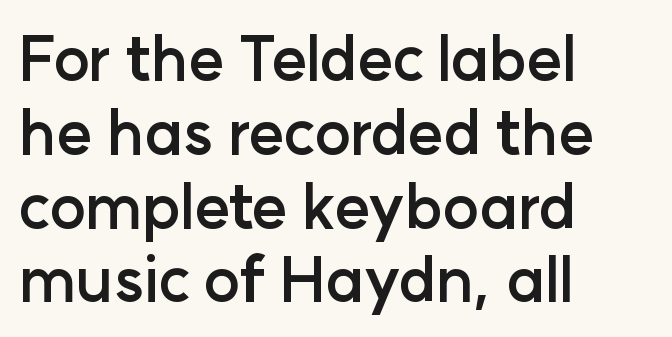
{"serif": "no", "italic": "no", "bold": "yes", "weight": "semibold", "width": "normal", "stroke_contrast": "low", "x_height": "medium", "monospaced": "no", "underline": "no", "align": "left", "line_spacing_ratio": 1.21, "letter_spacing": "normal", "letter_spacing_em": 0.0, "glyph_px": 61}
